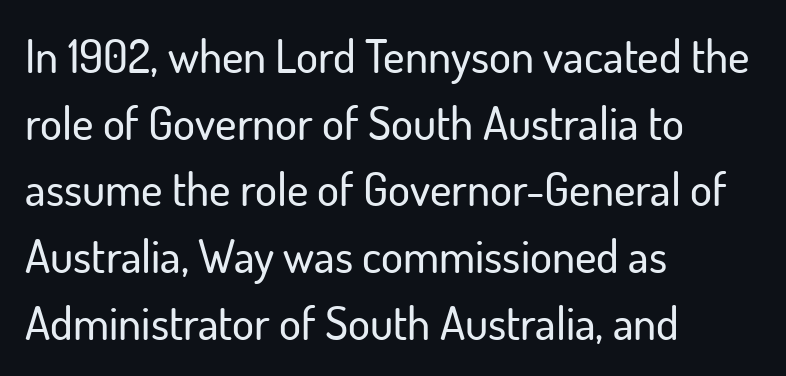
Regarding leading, the lines here are spaced in the standard way. Visually the block forms a straight wall on the left and a jagged coastline on the right. This rendering features lettering with no underline. To sum up the face: it is a sans, with no serifs. Every stem runs plumb, perpendicular to the baseline. Here the glyphs are tracked normally, forming tight word shapes.
